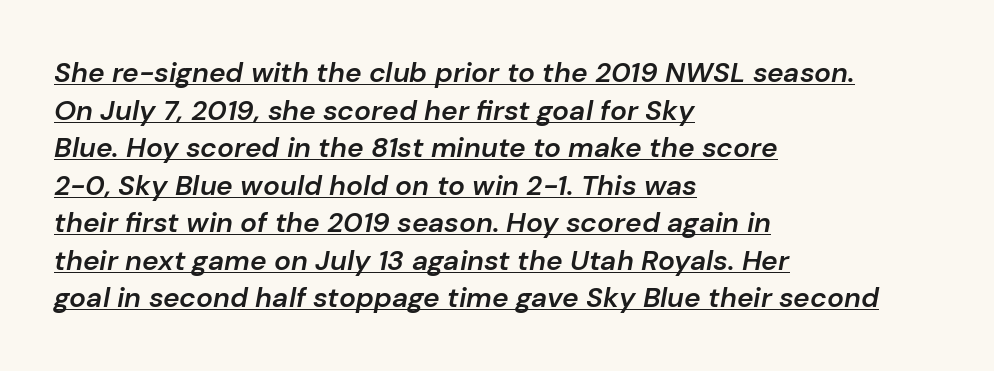
{"italic": "yes", "lean": "right", "slant_degrees": 10, "bold": "semi", "weight": "semibold", "width": "normal", "stroke_contrast": "low", "x_height": "medium", "monospaced": "no", "underline": "yes", "align": "left", "line_spacing": "normal", "line_spacing_ratio": 1.34, "letter_spacing": "normal", "letter_spacing_em": 0.0, "glyph_px": 28}
